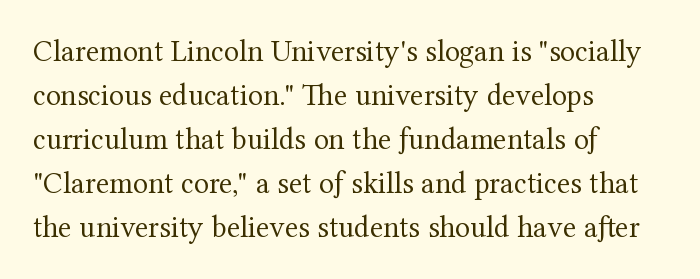
The image shows 31 px regular-weight serif type, upright; set left-aligned, normal line spacing (1.42x), normal letter spacing, not underlined; medium stroke contrast and a medium x-height.
